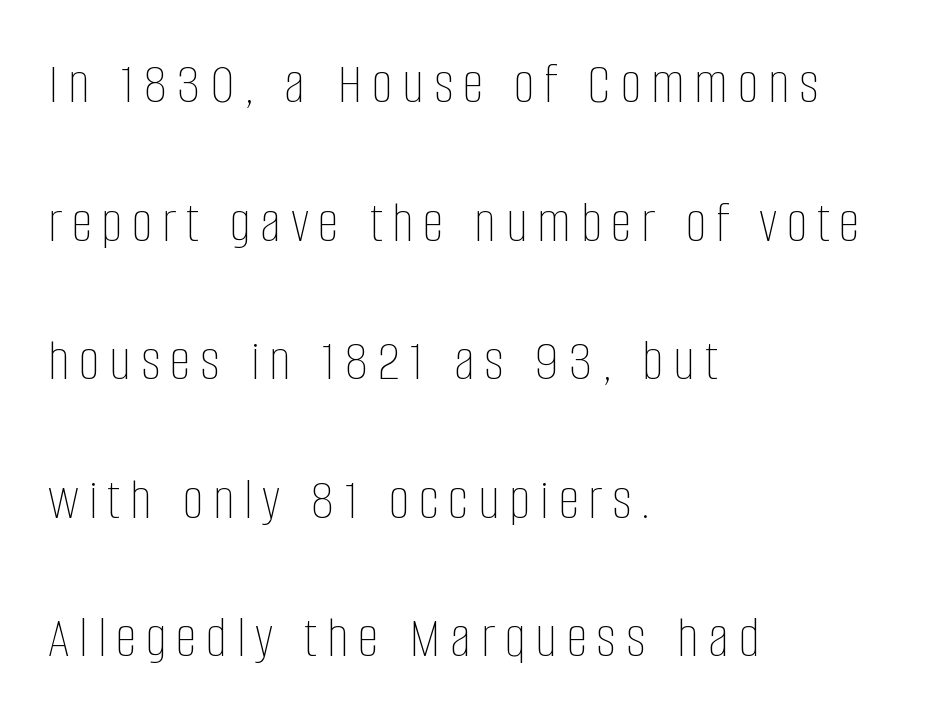
Designer's note — italics off, roman on. Descenders are the only things crossing below the line. No heavy texture on the line: the type isn't bold. Baseline-to-baseline distance is far greater than the letter height. The typesetter chose a ragged-right arrangement here. The letters advance in unequal steps, a hallmark of proportional type.
